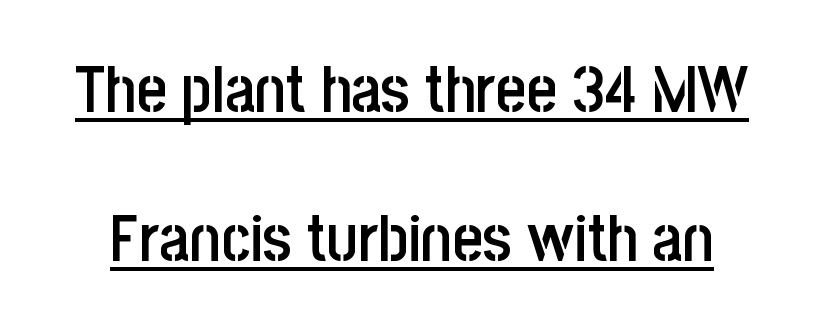
Q: Is the text bold? A: Semi-bold.
Q: Is the text italic (slanted)? A: No, it is upright.
Q: Is the typeface a serif or a sans-serif typeface? A: Sans-serif.
Q: Is the text underlined? A: Yes.
Q: Is the spacing between letters normal or unusually wide? A: Normal.
Q: Is the spacing between lines tight, normal or loose? A: Loose.
Q: Width (condensed, normal, or wide)? A: Condensed.
Q: Stroke contrast? A: Low.
Q: x-height? A: Large.
Q: Monospaced? A: No.
